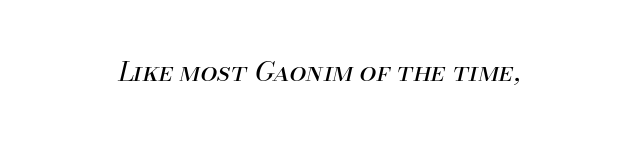
{"italic": "yes", "lean": "right", "slant_degrees": 13, "bold": "no", "underline": "no", "align": "center", "letter_spacing": "normal", "letter_spacing_em": 0.0, "glyph_px": 27}
